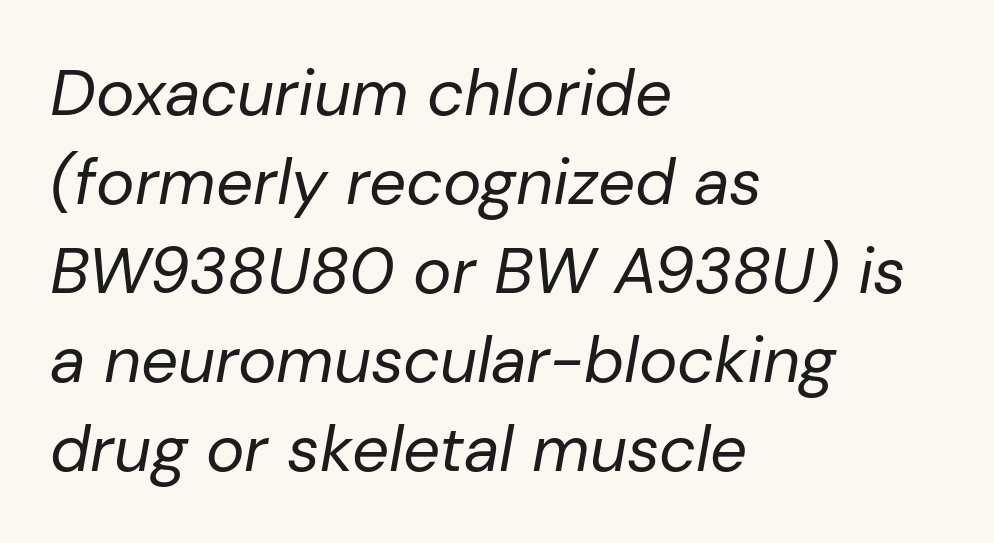
The image shows 65 px regular-weight type, italic (leaning right); set left-aligned, normal line spacing (1.37x), normal letter spacing, not underlined; low stroke contrast and a medium x-height.
